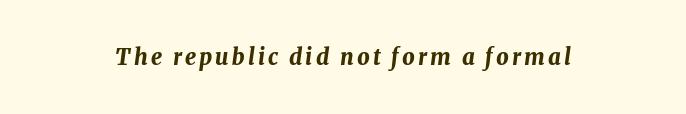
This is oblique type, the kind used for emphasis or titles. Decoration check: the copy has no underline. The face used here has the dense, thick strokes of a bold.
